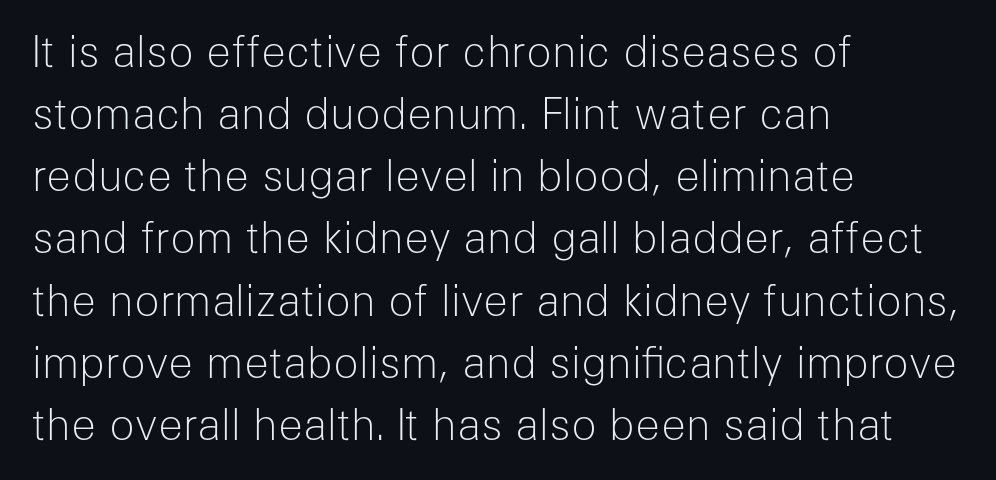
Is this a sans? Yes — the strokes have no serifs. Rendered with straight, roman letterforms. The face looks like a standard text weight, possibly lighter. Short and long lines alike share a common starting point at left. What's the leading like? Ordinary, nothing unusual. The passage shown is typed in a proportional face where columns would drift.
